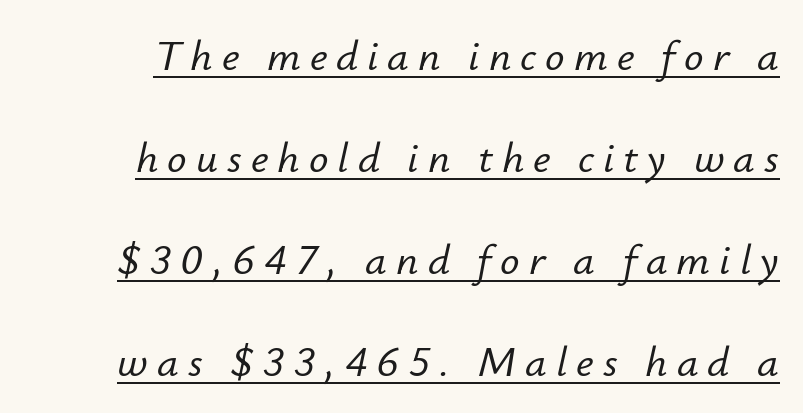
Q: Is the text italic (slanted)? A: Yes, it leans right by about 12 degrees.
Q: Is the text underlined? A: Yes.
Q: Is the spacing between letters normal or unusually wide? A: Unusually wide.
Q: Is the spacing between lines tight, normal or loose? A: Loose.
Q: Width (condensed, normal, or wide)? A: Normal.
Q: Stroke contrast? A: Low.
Q: x-height? A: Small.
Q: Monospaced? A: No.
